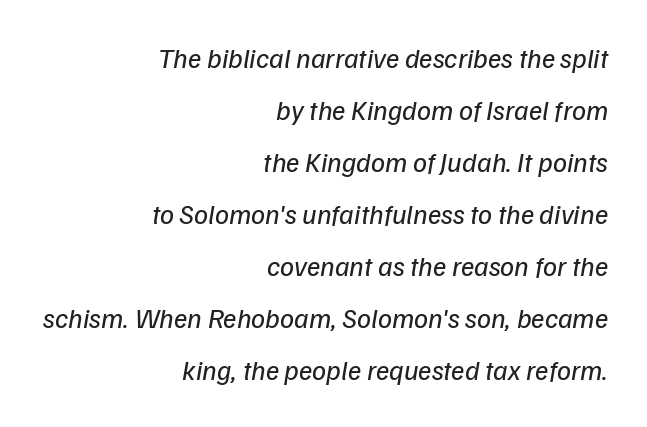
{"italic": "yes", "lean": "right", "slant_degrees": 9, "bold": "no", "weight": "regular", "width": "normal", "stroke_contrast": "low", "x_height": "medium", "monospaced": "no", "underline": "no", "align": "right", "line_spacing_ratio": 1.86, "letter_spacing": "normal", "letter_spacing_em": 0.0, "glyph_px": 28}
